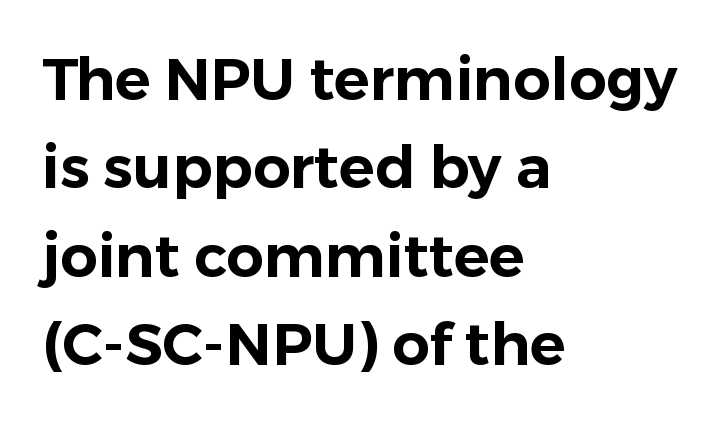
Q: Is the text italic (slanted)? A: No, it is upright.
Q: Is the typeface a serif or a sans-serif typeface? A: Sans-serif.
Q: Is the text underlined? A: No.
Q: How is the paragraph aligned? A: Left-aligned.
Q: Is the spacing between letters normal or unusually wide? A: Normal.
Q: Is the spacing between lines tight, normal or loose? A: Normal.
Q: Width (condensed, normal, or wide)? A: Normal.
Q: Stroke contrast? A: Low.
Q: x-height? A: Medium.
Q: Monospaced? A: No.
